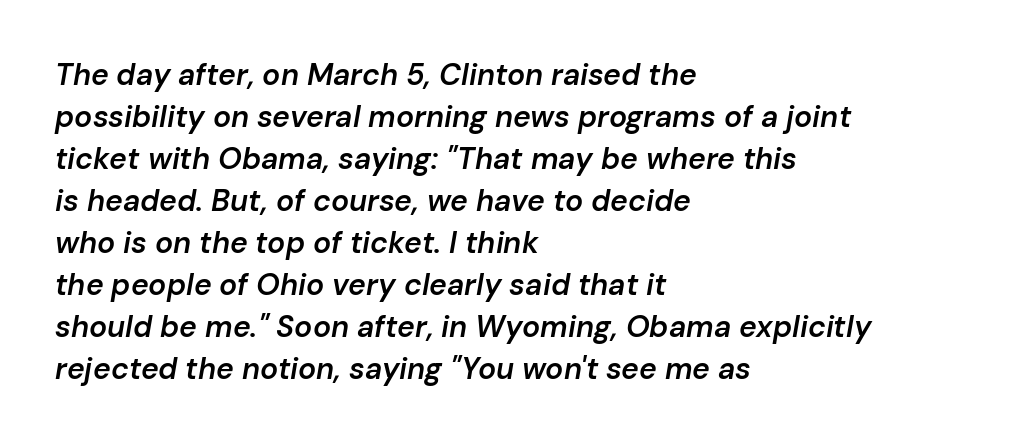
The area under the type is left untouched. Compared with an ordinary text face, these strokes are moderately heavier — a semibold. Think of a printed novel: that variable character pitch is what you see here. Standard letterfit; no display-style spreading of the glyphs. Layout note: lines flush left.
